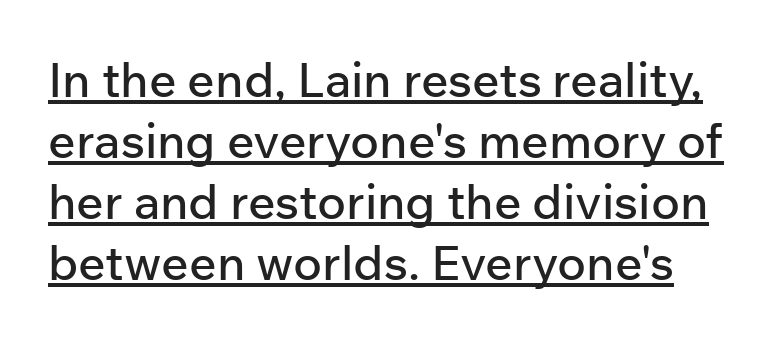
Q: Is the text italic (slanted)? A: No, it is upright.
Q: Is the typeface a serif or a sans-serif typeface? A: Sans-serif.
Q: Is the text underlined? A: Yes.
Q: Is the spacing between letters normal or unusually wide? A: Normal.
Q: Is the spacing between lines tight, normal or loose? A: Normal.
Q: Width (condensed, normal, or wide)? A: Normal.
Q: Stroke contrast? A: Low.
Q: x-height? A: Medium.
Q: Monospaced? A: No.
